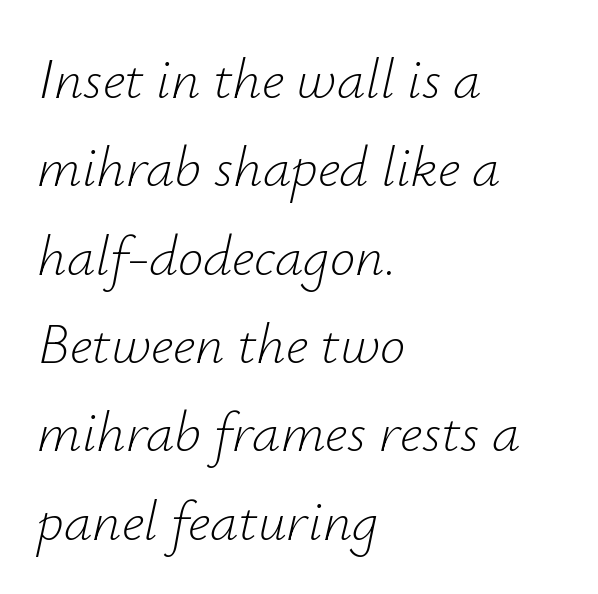
The image shows 57 px light type, italic (leaning right); set left-aligned, normal line spacing (1.55x), normal letter spacing, not underlined; low stroke contrast and a small x-height.
